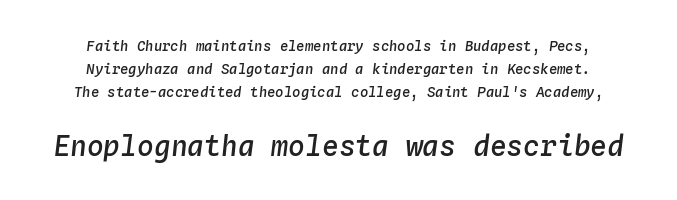
The image shows 28 px semibold type, italic (leaning right), monospaced; set centered, normal line spacing (1.65x), normal letter spacing, not underlined; the second (bottom) block is 2.0x larger; low stroke contrast and a medium x-height.
